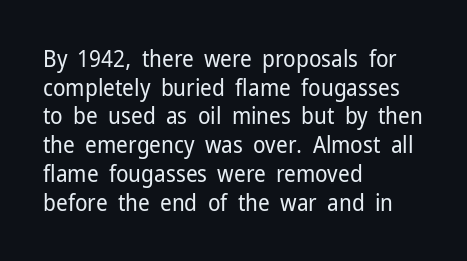
{"italic": "no", "bold": "no", "underline": "no", "align": "left", "line_spacing": "normal", "line_spacing_ratio": 1.25, "letter_spacing": "normal", "letter_spacing_em": 0.0, "glyph_px": 23}
